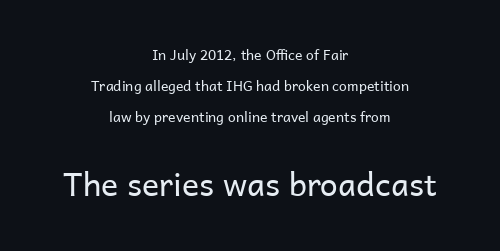
Q: Is the text bold? A: No.
Q: Is the text italic (slanted)? A: No, it is upright.
Q: Is the typeface a serif or a sans-serif typeface? A: Sans-serif.
Q: Is the text underlined? A: No.
Q: How is the paragraph aligned? A: Centered.
Q: Is the spacing between letters normal or unusually wide? A: Normal.
Q: Is the spacing between lines tight, normal or loose? A: Loose.
Q: Which block of text is set in a larger size, the first (top) or the second (bottom)? A: The second (bottom) one.
Q: Width (condensed, normal, or wide)? A: Normal.
Q: Stroke contrast? A: Low.
Q: x-height? A: Medium.
Q: Monospaced? A: No.
